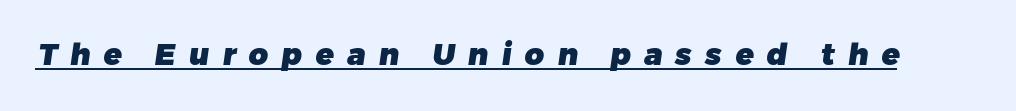
Q: Is the text bold? A: Yes.
Q: Is the typeface a serif or a sans-serif typeface? A: Sans-serif.
Q: Is the text underlined? A: Yes.
Q: Is the spacing between letters normal or unusually wide? A: Unusually wide.
Q: Width (condensed, normal, or wide)? A: Normal.
Q: Stroke contrast? A: Low.
Q: x-height? A: Medium.
Q: Monospaced? A: No.
